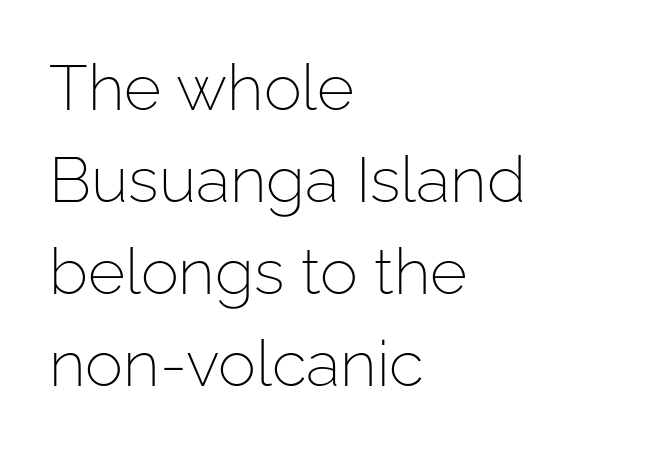
The image shows 64 px light sans-serif type, upright; set left-aligned, normal line spacing (1.44x), normal letter spacing, not underlined; low stroke contrast and a medium x-height.
